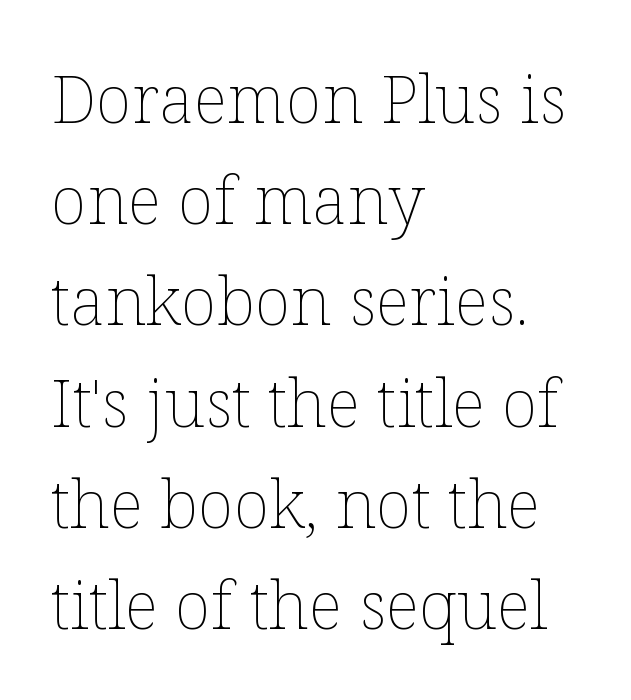
Q: Is the text bold? A: No.
Q: Is the text italic (slanted)? A: No, it is upright.
Q: Is the text underlined? A: No.
Q: How is the paragraph aligned? A: Left-aligned.
Q: Is the spacing between letters normal or unusually wide? A: Normal.
Q: Is the spacing between lines tight, normal or loose? A: Normal.
Q: Width (condensed, normal, or wide)? A: Normal.
Q: Stroke contrast? A: Low.
Q: x-height? A: Medium.
Q: Monospaced? A: No.
